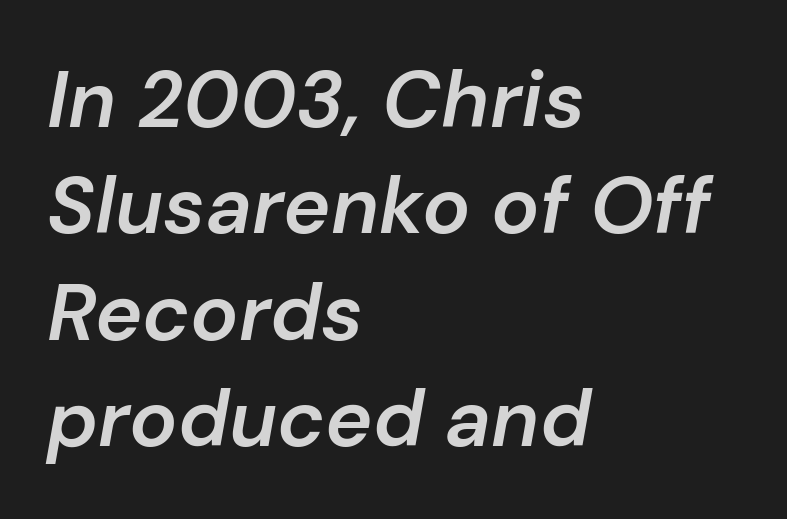
The area under the type is left untouched. Proportional: the letters do not fall into vertical columns. The gaps between neighbouring characters are ordinary and unremarkable. Vertical spacing — default. Italic: yes, the glyphs are oblique. Where is the straight margin? On the left.
